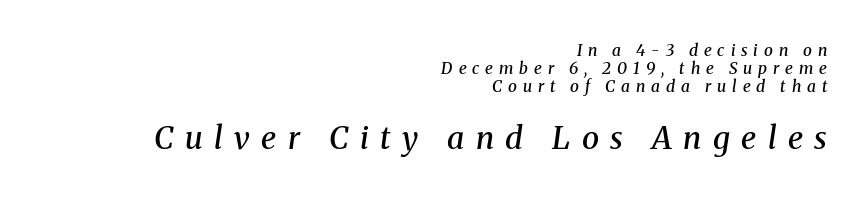
Q: Is the text bold? A: Semi-bold.
Q: Is the text italic (slanted)? A: Yes, it leans right by about 8 degrees.
Q: Is the typeface a serif or a sans-serif typeface? A: Serif.
Q: Is the text underlined? A: No.
Q: How is the paragraph aligned? A: Right-aligned.
Q: Is the spacing between letters normal or unusually wide? A: Unusually wide.
Q: Is the spacing between lines tight, normal or loose? A: Tight.
Q: Which block of text is set in a larger size, the first (top) or the second (bottom)? A: The second (bottom) one.
Q: Width (condensed, normal, or wide)? A: Normal.
Q: Stroke contrast? A: Medium.
Q: x-height? A: Medium.
Q: Monospaced? A: No.
